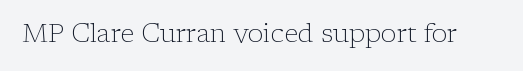
A roman cut, with each character standing at attention. Decoration check: the copy has no underline. The gaps between neighbouring characters are ordinary and unremarkable. Bold? No — there's no thickening of the strokes.
